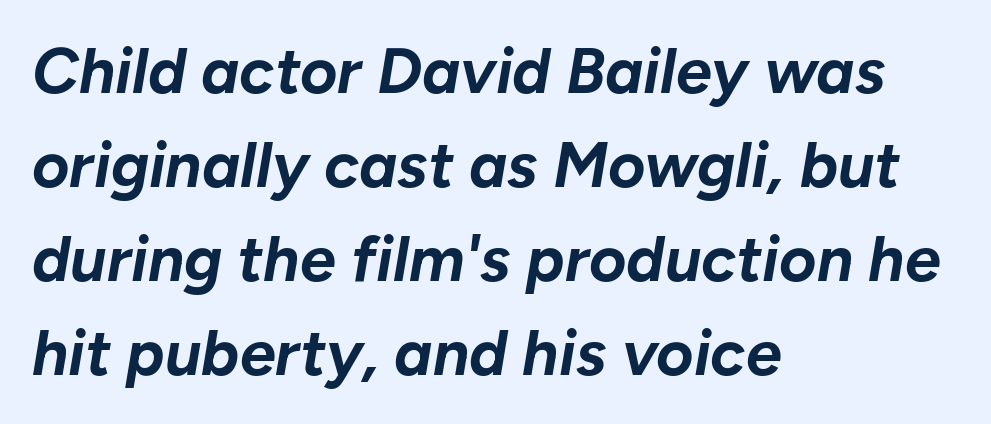
{"italic": "yes", "lean": "right", "slant_degrees": 10, "bold": "yes", "weight": "bold", "width": "normal", "stroke_contrast": "low", "x_height": "medium", "monospaced": "no", "underline": "no", "align": "left", "line_spacing": "normal", "line_spacing_ratio": 1.47, "letter_spacing": "normal", "letter_spacing_em": 0.0, "glyph_px": 64}
